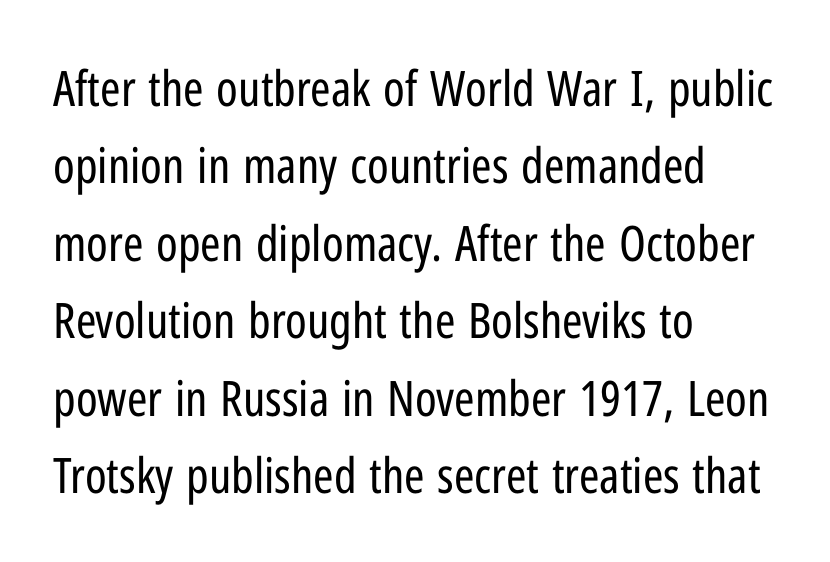
Q: Is the text bold? A: No.
Q: Is the text italic (slanted)? A: No, it is upright.
Q: Is the typeface a serif or a sans-serif typeface? A: Sans-serif.
Q: Is the text underlined? A: No.
Q: How is the paragraph aligned? A: Left-aligned.
Q: Is the spacing between letters normal or unusually wide? A: Normal.
Q: Is the spacing between lines tight, normal or loose? A: Normal.
Q: Width (condensed, normal, or wide)? A: Condensed.
Q: Stroke contrast? A: Low.
Q: x-height? A: Medium.
Q: Monospaced? A: No.
